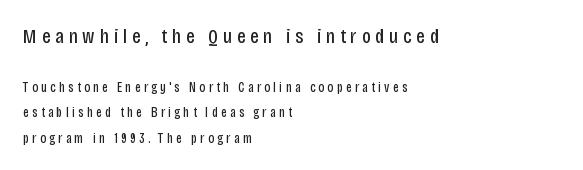
The image shows 21 px text type, upright; set left-aligned, line spacing 1.82x, unusually wide letter spacing (+0.23 em), not underlined; the first (top) block is 1.5x larger.
